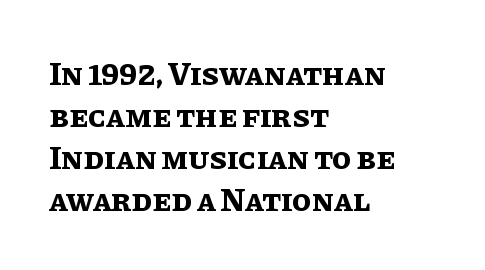
Q: Is the text bold? A: Yes.
Q: Is the text italic (slanted)? A: No, it is upright.
Q: Is the text underlined? A: No.
Q: How is the paragraph aligned? A: Left-aligned.
Q: Is the spacing between letters normal or unusually wide? A: Normal.
Q: Is the spacing between lines tight, normal or loose? A: Normal.
Q: Width (condensed, normal, or wide)? A: Normal.
Q: Stroke contrast? A: Low.
Q: x-height? A: Large.
Q: Monospaced? A: No.
